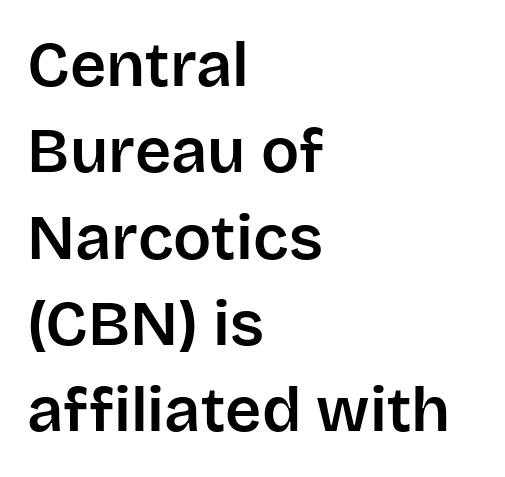
Do the characters align in a grid? No, the font is proportional. The rendering anchors every line to the left-hand side. Plain, unruled lines of type. A roman cut, with each character standing at attention. Students, note that the glyphs here touch the page at normal intervals. Unlike a traditional serif, this face leaves its strokes unadorned.
